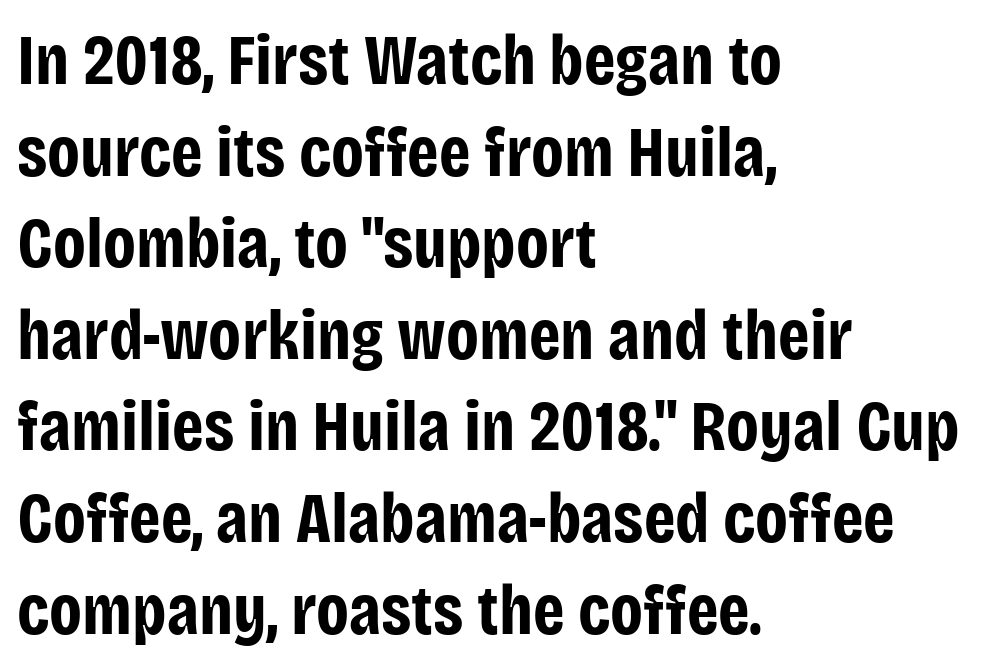
No feet cap the strokes, marking this as sans-serif type. Clear beneath every line of the passage. These lines are set flush left with a ragged right edge. Style check: upright.
